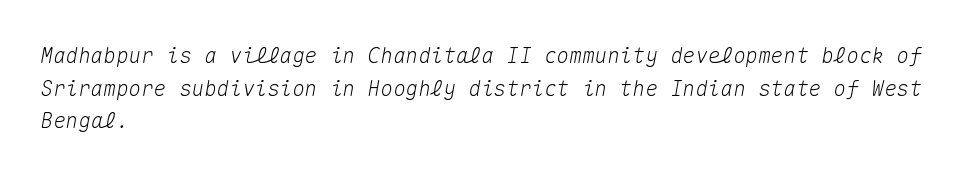
The image shows 21 px text type, italic (leaning right); set left-aligned, normal line spacing (1.55x), normal letter spacing, not underlined.
